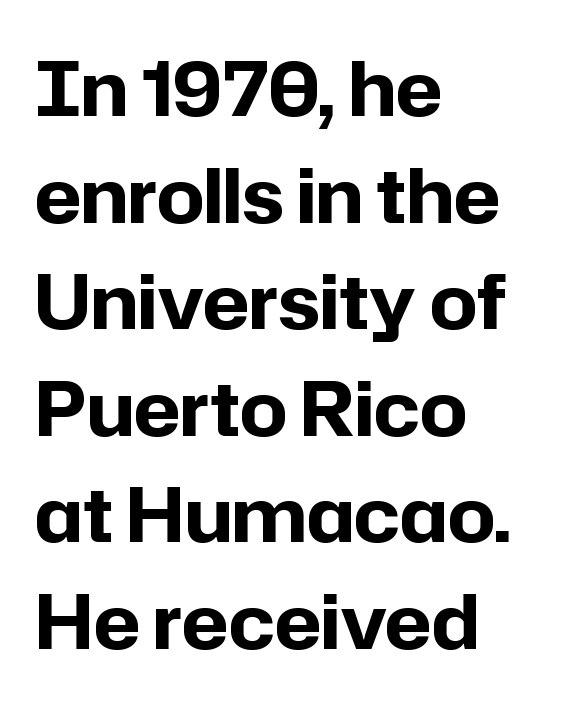
{"serif": "no", "italic": "no", "bold": "yes", "weight": "bold", "width": "normal", "stroke_contrast": "low", "x_height": "medium", "monospaced": "no", "underline": "no", "align": "left", "line_spacing": "normal", "line_spacing_ratio": 1.44, "letter_spacing": "normal", "letter_spacing_em": 0.0, "glyph_px": 74}
